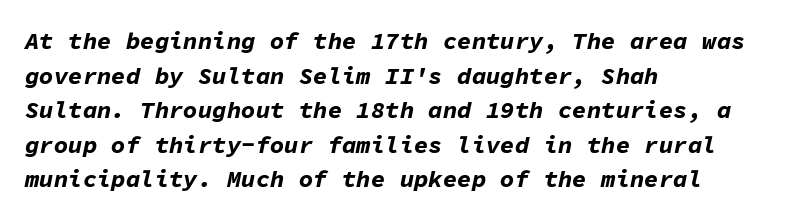
The image shows 24 px bold type, italic (leaning right); set left-aligned, normal line spacing (1.44x), normal letter spacing, not underlined.
